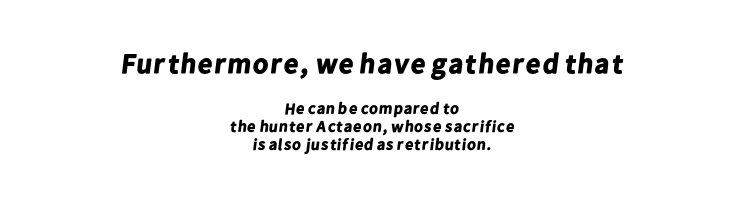
Is the letter spacing exaggerated? No — it looks like the ordinary default. These lines huddle together more closely than default settings would place them. Character size in the leading block exceeds that of the trailing block. The passage shown is typeset with a sans-serif family. Each letter keeps its own natural width here, so spacing adapts to shape. The space beneath each line is pristine and unruled.
